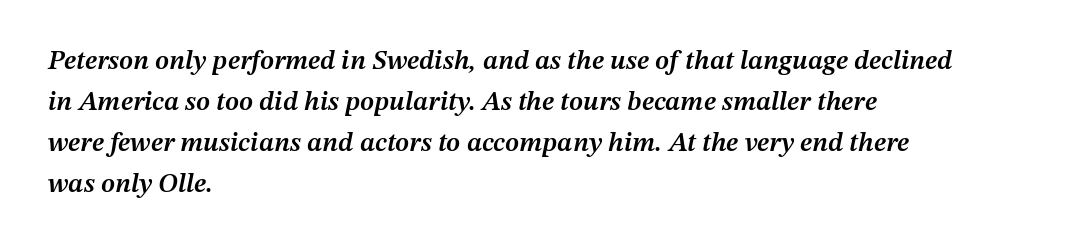
{"italic": "yes", "lean": "right", "slant_degrees": 12, "bold": "semi", "underline": "no", "align": "left", "line_spacing": "normal", "line_spacing_ratio": 1.52, "letter_spacing": "normal", "letter_spacing_em": 0.0, "glyph_px": 27}
